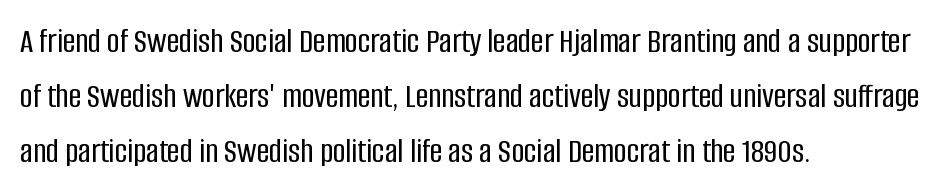
{"serif": "no", "italic": "no", "width": "condensed", "stroke_contrast": "low", "x_height": "large", "monospaced": "no", "underline": "no", "align": "left", "line_spacing": "normal", "line_spacing_ratio": 1.57, "letter_spacing": "normal", "letter_spacing_em": 0.0, "glyph_px": 35}
